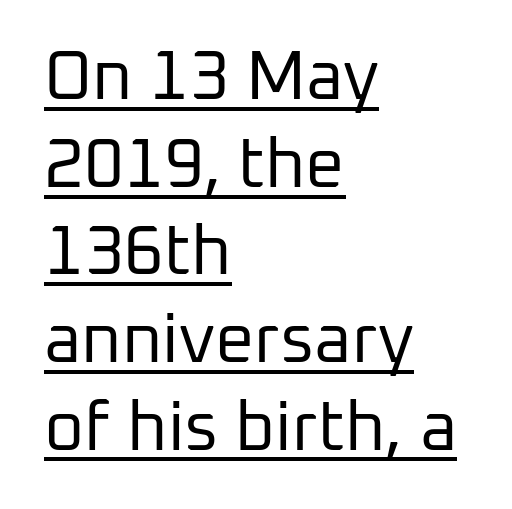
Varying glyph widths throughout — classic text-font behaviour. No letter is thick-stroked: the sample isn't bold. This rendering uses left alignment, leaving the right contour irregular. What kind of face is this? One without serifs — a sans. Students, observe: this is what conventionally led text looks like. The sample's only ornament is a line tracing under the words.
